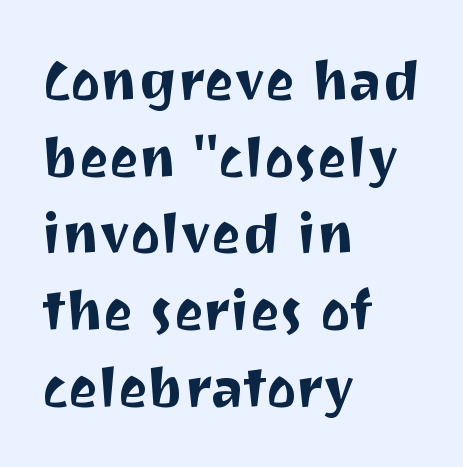
These lines keep a tight, regular rhythm from letter to letter. Where is the straight margin? On the left. The vertical gap from one line to the next is medium. Unlike italic type, these characters show no tilt at all. Proportional: the letters do not fall into vertical columns.
